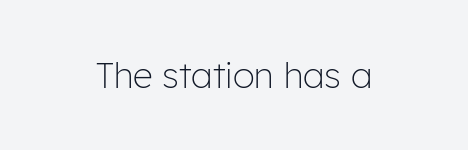
{"serif": "no", "italic": "no", "bold": "no", "weight": "light", "width": "normal", "stroke_contrast": "low", "x_height": "medium", "monospaced": "no", "underline": "no", "letter_spacing": "normal", "letter_spacing_em": 0.0, "glyph_px": 35}
